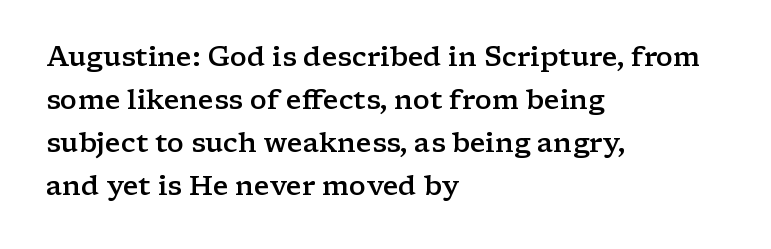
{"italic": "no", "bold": "semi", "underline": "no", "align": "left", "line_spacing": "normal", "line_spacing_ratio": 1.59, "letter_spacing": "normal", "letter_spacing_em": 0.0, "glyph_px": 27}
